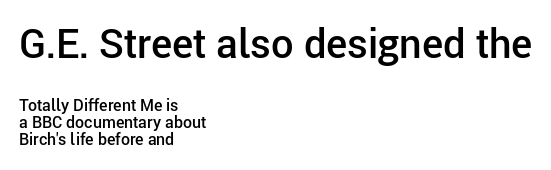
Vertically, the passage feels compressed, each row crowding the next. You get the large type first, then a drop to smaller type. Short note: letters normally spaced. Is the type bold? Partly — it's a semibold, heavier than regular but not fully bold. The face used here is a sans, in the tradition of grotesques and geometrics.
